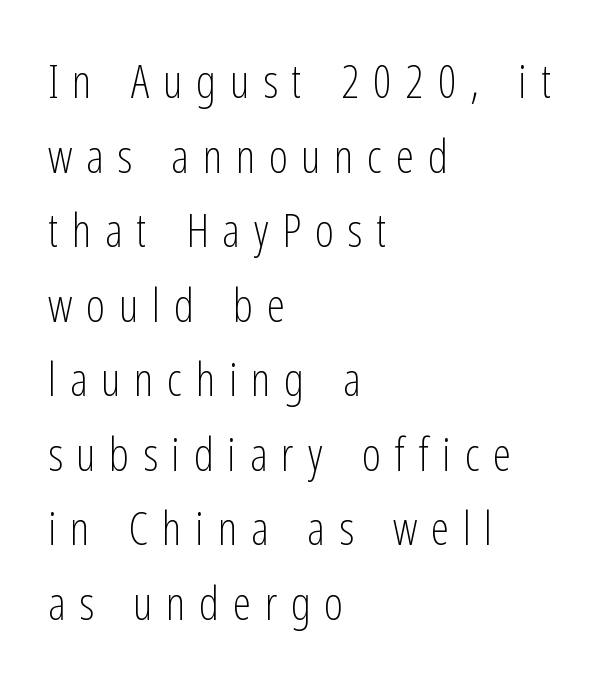
Q: Is the text bold? A: No.
Q: Is the text italic (slanted)? A: No, it is upright.
Q: Is the typeface a serif or a sans-serif typeface? A: Sans-serif.
Q: Is the text underlined? A: No.
Q: How is the paragraph aligned? A: Left-aligned.
Q: Is the spacing between letters normal or unusually wide? A: Unusually wide.
Q: Is the spacing between lines tight, normal or loose? A: Normal.
Q: Width (condensed, normal, or wide)? A: Condensed.
Q: Stroke contrast? A: Low.
Q: x-height? A: Medium.
Q: Monospaced? A: No.
